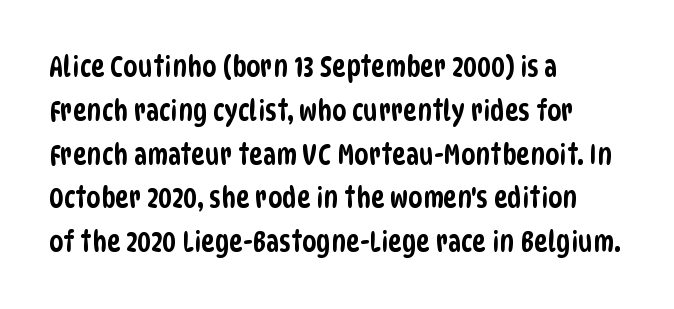
Q: Is the typeface a serif or a sans-serif typeface? A: Sans-serif.
Q: Is the text underlined? A: No.
Q: How is the paragraph aligned? A: Left-aligned.
Q: Is the spacing between letters normal or unusually wide? A: Normal.
Q: Is the spacing between lines tight, normal or loose? A: Normal.
Q: Width (condensed, normal, or wide)? A: Condensed.
Q: Stroke contrast? A: Low.
Q: x-height? A: Large.
Q: Monospaced? A: No.
